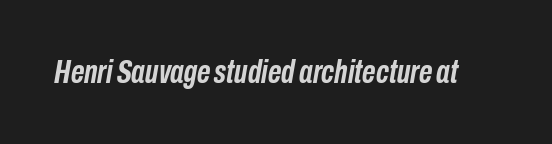
Q: Is the text bold? A: Yes.
Q: Is the text italic (slanted)? A: Yes, it leans right by about 10 degrees.
Q: Is the text underlined? A: No.
Q: Is the spacing between letters normal or unusually wide? A: Normal.
Q: Width (condensed, normal, or wide)? A: Condensed.
Q: Stroke contrast? A: Low.
Q: x-height? A: Medium.
Q: Monospaced? A: No.
